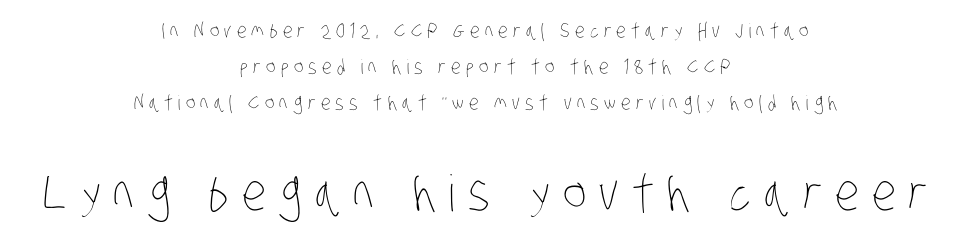
{"bold": "no", "weight": "thin", "width": "condensed", "stroke_contrast": "low", "x_height": "large", "monospaced": "no", "underline": "no", "align": "center", "line_spacing_ratio": 1.8, "letter_spacing": "wide", "letter_spacing_em": 0.26, "larger_block": "second", "size_ratio": 2.5, "glyph_px": 50}
